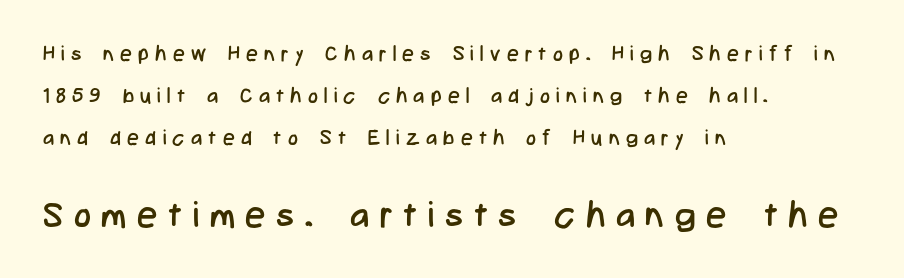
The face used here is proportionally spaced, like ordinary book or web type. Serif or sans? Sans — the stroke terminals are bare. The rendering uses a large line-height, opening up the rows. The specimen reads as upright at a glance. Notice how the passage keeps a crisp vertical edge on the left only. The baseline area is clear.
